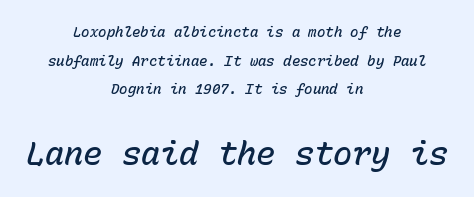
{"italic": "yes", "lean": "right", "slant_degrees": 15, "bold": "semi", "weight": "semibold", "width": "normal", "stroke_contrast": "low", "x_height": "medium", "monospaced": "yes", "underline": "no", "align": "center", "line_spacing": "loose", "line_spacing_ratio": 2.04, "letter_spacing": "normal", "letter_spacing_em": 0.0, "larger_block": "second", "size_ratio": 2.29, "glyph_px": 32}
